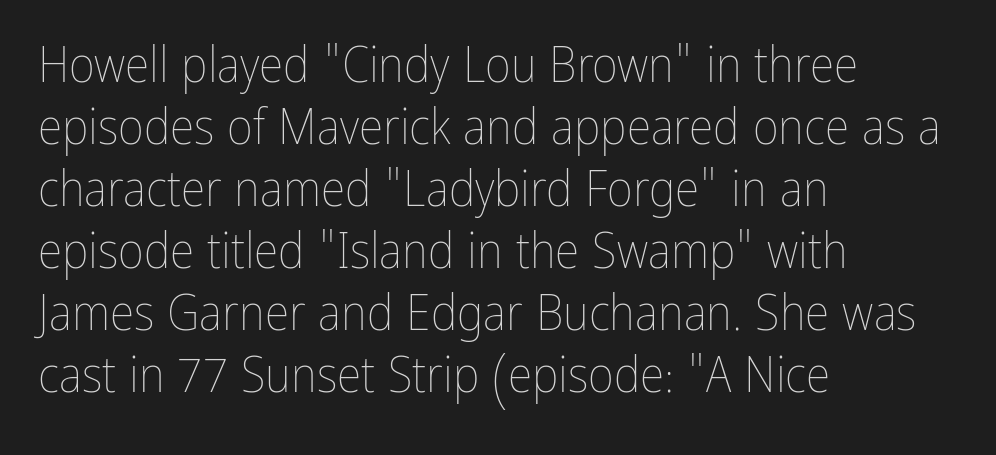
{"italic": "no", "bold": "no", "weight": "thin", "width": "condensed", "stroke_contrast": "low", "x_height": "medium", "monospaced": "no", "underline": "no", "align": "left", "line_spacing_ratio": 1.24, "letter_spacing": "normal", "letter_spacing_em": 0.0, "glyph_px": 50}
